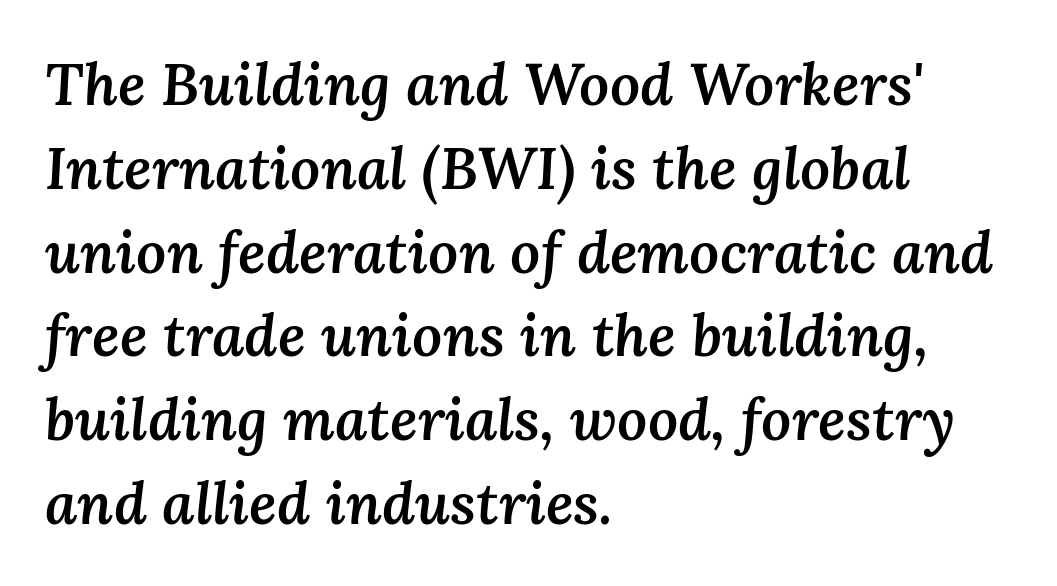
{"italic": "yes", "lean": "right", "slant_degrees": 3, "bold": "semi", "weight": "semibold", "width": "normal", "stroke_contrast": "medium", "x_height": "medium", "monospaced": "no", "underline": "no", "align": "left", "line_spacing": "normal", "line_spacing_ratio": 1.42, "letter_spacing": "normal", "letter_spacing_em": 0.0, "glyph_px": 59}
